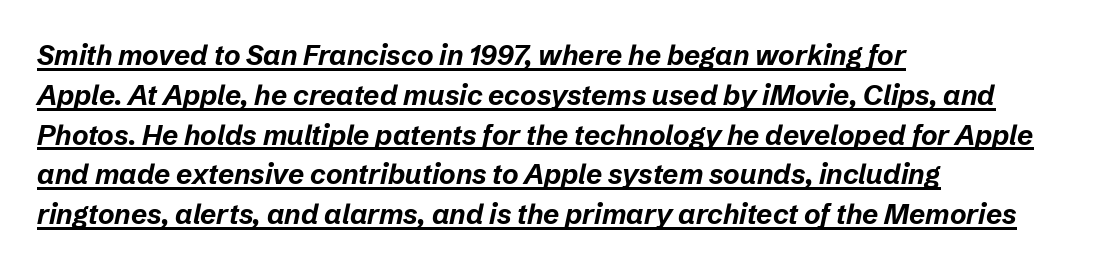
The image shows 28 px bold type, italic (leaning right); set left-aligned, normal line spacing (1.42x), normal letter spacing, underlined; low stroke contrast and a medium x-height.
